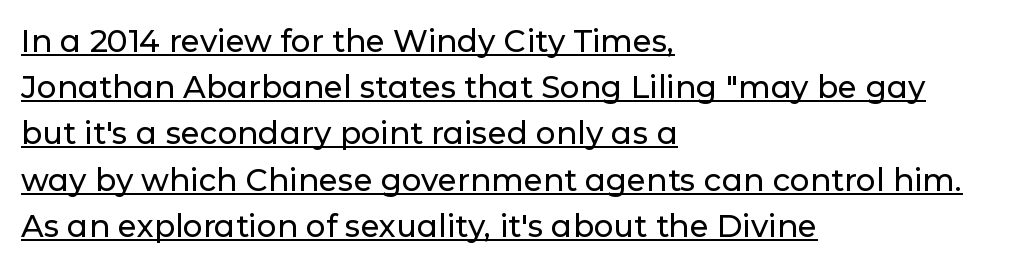
Q: Is the text italic (slanted)? A: No, it is upright.
Q: Is the typeface a serif or a sans-serif typeface? A: Sans-serif.
Q: Is the text underlined? A: Yes.
Q: How is the paragraph aligned? A: Left-aligned.
Q: Is the spacing between letters normal or unusually wide? A: Normal.
Q: Is the spacing between lines tight, normal or loose? A: Normal.
Q: Width (condensed, normal, or wide)? A: Normal.
Q: Stroke contrast? A: Low.
Q: x-height? A: Medium.
Q: Monospaced? A: No.
